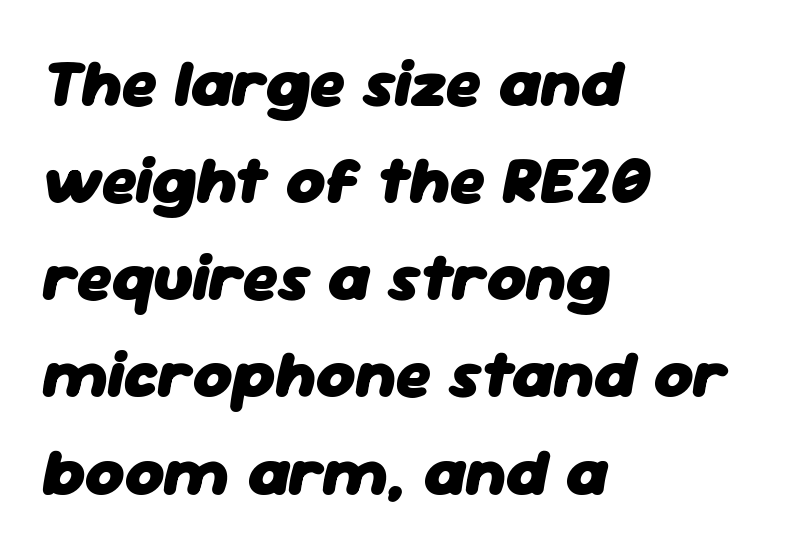
{"italic": "yes", "lean": "right", "slant_degrees": 11, "bold": "yes", "weight": "heavy", "width": "normal", "stroke_contrast": "low", "x_height": "medium", "monospaced": "no", "underline": "no", "align": "left", "line_spacing": "normal", "line_spacing_ratio": 1.45, "letter_spacing": "normal", "letter_spacing_em": 0.0, "glyph_px": 67}
